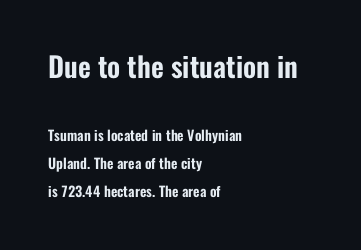
The image shows 28 px condensed sans-serif type, upright; set left-aligned, loose line spacing (2.0x), normal letter spacing, not underlined; the first (top) block is 2.0x larger; low stroke contrast and a medium x-height.
